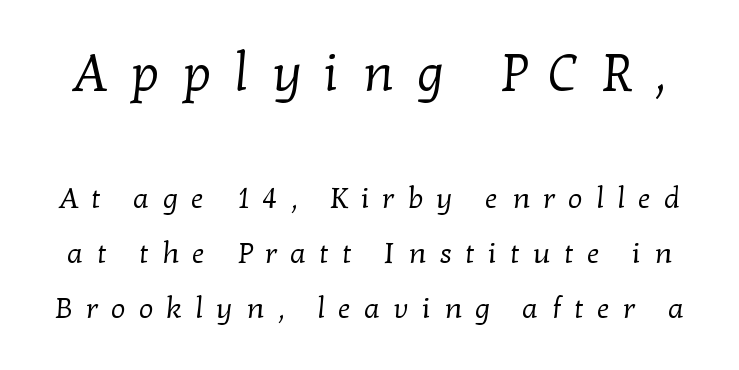
The image shows 51 px regular-weight serif type; set loose line spacing (1.9x), unusually wide letter spacing (+0.46 em), not underlined; the first (top) block is 1.76x larger; low stroke contrast and a medium x-height.
